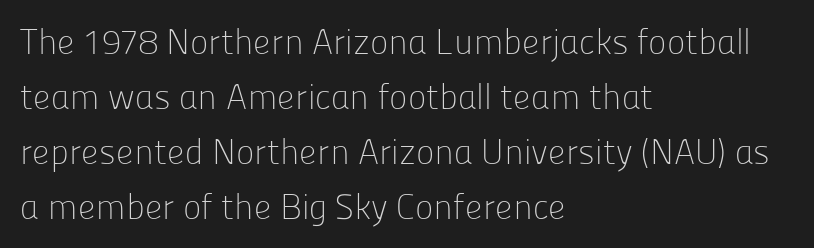
Q: Is the text bold? A: No.
Q: Is the text italic (slanted)? A: No, it is upright.
Q: Is the typeface a serif or a sans-serif typeface? A: Sans-serif.
Q: Is the text underlined? A: No.
Q: How is the paragraph aligned? A: Left-aligned.
Q: Is the spacing between letters normal or unusually wide? A: Normal.
Q: Is the spacing between lines tight, normal or loose? A: Normal.
Q: Width (condensed, normal, or wide)? A: Normal.
Q: Stroke contrast? A: Low.
Q: x-height? A: Medium.
Q: Monospaced? A: No.
